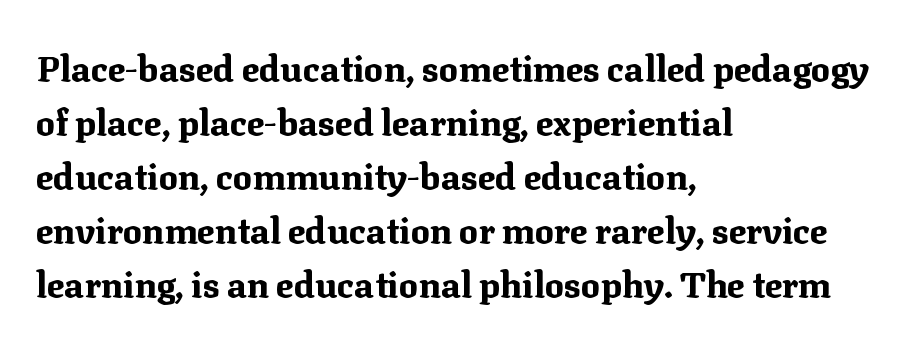
{"serif": "yes", "italic": "no", "bold": "yes", "weight": "bold", "width": "normal", "stroke_contrast": "medium", "x_height": "medium", "monospaced": "no", "underline": "no", "align": "left", "line_spacing": "normal", "line_spacing_ratio": 1.5, "letter_spacing": "normal", "letter_spacing_em": 0.0, "glyph_px": 36}
